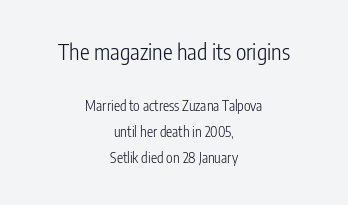
The image shows 22 px text type, upright; set centered, line spacing 1.87x, normal letter spacing, not underlined; the first (top) block is 1.57x larger.
